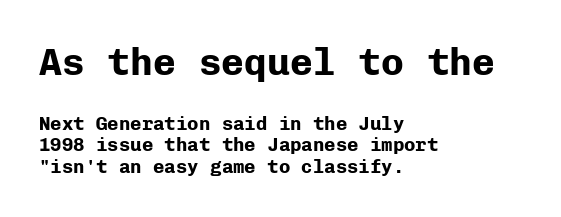
{"serif": "no", "italic": "no", "bold": "yes", "weight": "bold", "width": "normal", "stroke_contrast": "low", "x_height": "medium", "monospaced": "yes", "underline": "no", "align": "left", "line_spacing": "tight", "line_spacing_ratio": 1.12, "letter_spacing": "normal", "letter_spacing_em": 0.0, "larger_block": "first", "size_ratio": 2.0, "glyph_px": 38}
